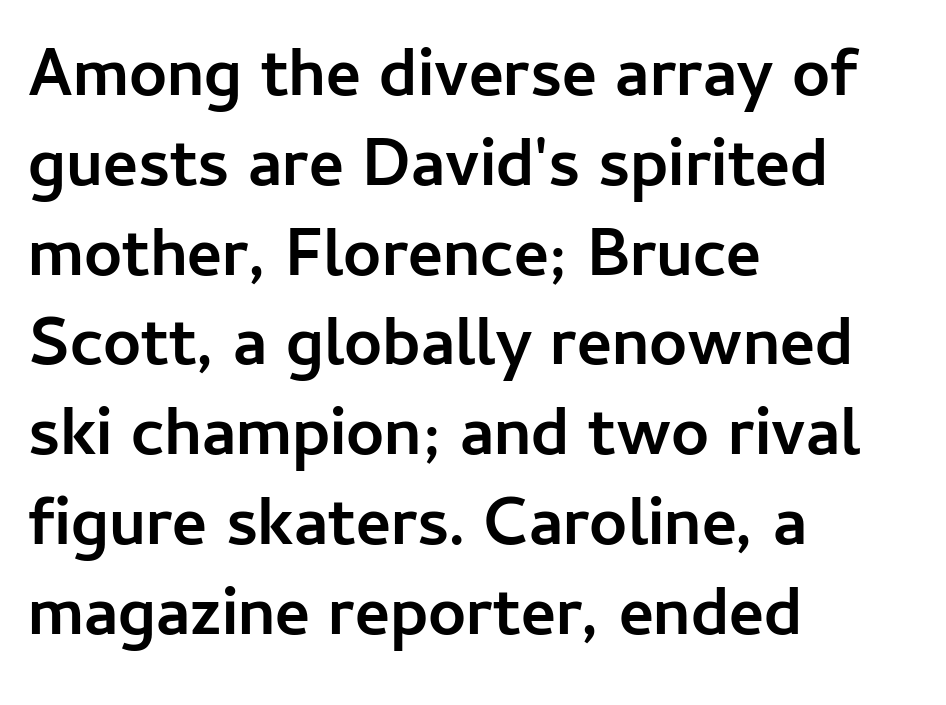
A clean baseline with only descenders dipping below it. Character widths vary here, with narrow letters taking less room than wide ones. Posture: vertical. You can tell from the bare stems that sans-serif type was used. Spacing between characters is what you'd get straight out of the box. Pretty heavy lettering here — definitely bold.
